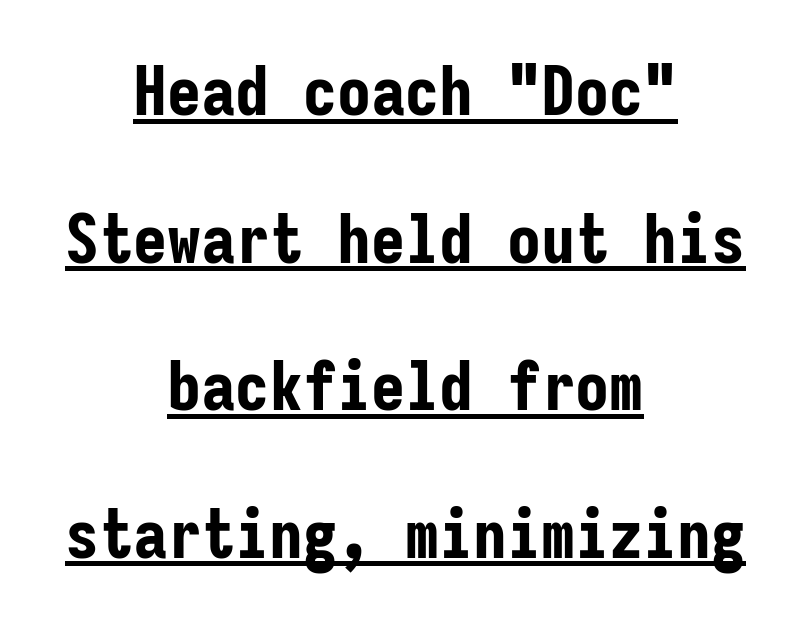
The image shows 68 px bold, condensed sans-serif type, upright, monospaced; set centered, loose line spacing (2.17x), normal letter spacing, underlined; low stroke contrast and a medium x-height.
